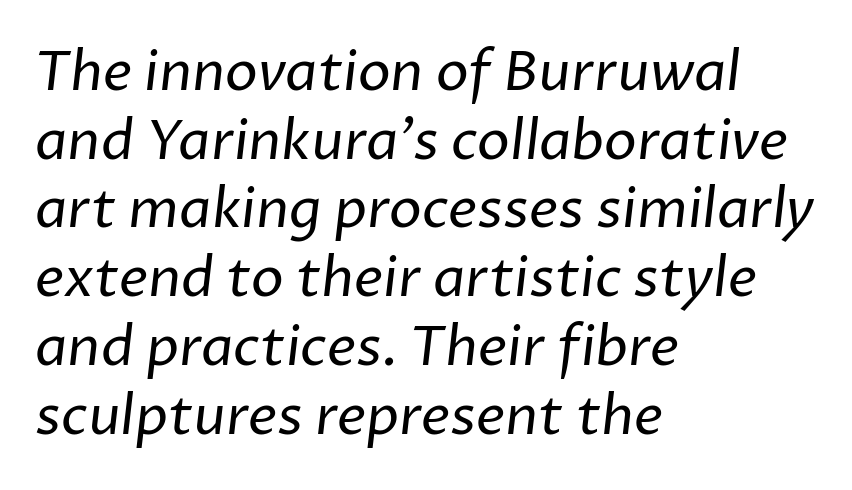
The image shows 55 px regular-weight sans-serif type; set left-aligned, normal line spacing (1.25x), normal letter spacing, not underlined; low stroke contrast and a medium x-height.
